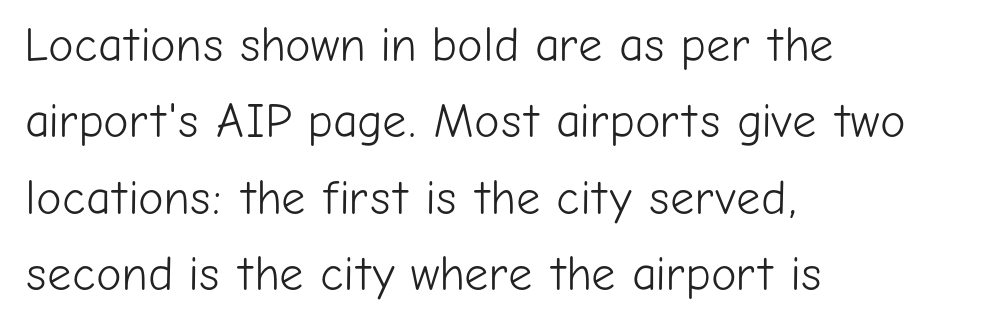
Here the designer chose a conventional face with non-uniform glyph widths. The font is comparable to plain body text, perhaps lighter. Is there any slant? The stems are plumb. What stands out about the letter spacing? Nothing — it is the standard amount.
